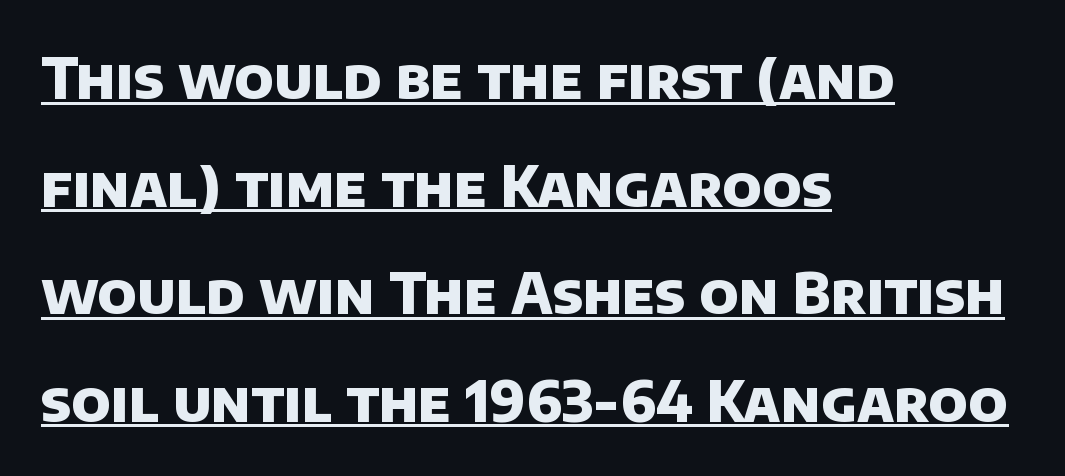
{"serif": "no", "bold": "yes", "weight": "heavy", "width": "normal", "stroke_contrast": "low", "x_height": "large", "monospaced": "no", "underline": "yes", "align": "left", "line_spacing": "loose", "line_spacing_ratio": 1.92, "letter_spacing": "normal", "letter_spacing_em": 0.0, "glyph_px": 56}
